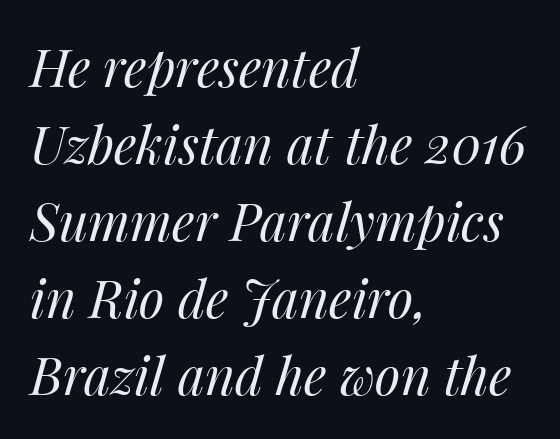
{"italic": "yes", "lean": "right", "slant_degrees": 14, "bold": "no", "weight": "regular", "width": "normal", "stroke_contrast": "medium", "x_height": "medium", "monospaced": "no", "underline": "no", "align": "left", "line_spacing": "normal", "line_spacing_ratio": 1.48, "letter_spacing": "normal", "letter_spacing_em": 0.0, "glyph_px": 52}
